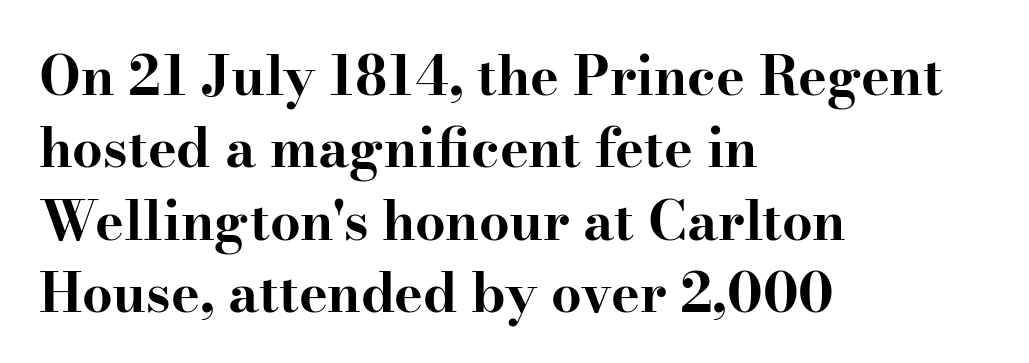
The characters look thick and weighty, a clear bold. Unlike italic type, these characters show no tilt at all. Beneath every word, the page is bare. Check where the strokes stop: tiny serifs finish them off. Nothing unusual about the tracking: characters are spaced as the font intends.
